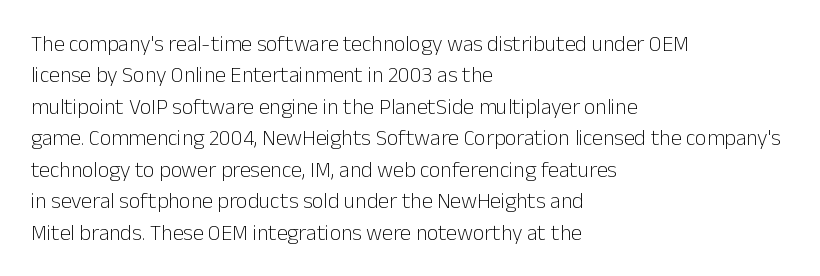
{"italic": "no", "bold": "no", "underline": "no", "align": "left", "line_spacing": "normal", "line_spacing_ratio": 1.43, "letter_spacing": "normal", "letter_spacing_em": 0.0, "glyph_px": 22}
